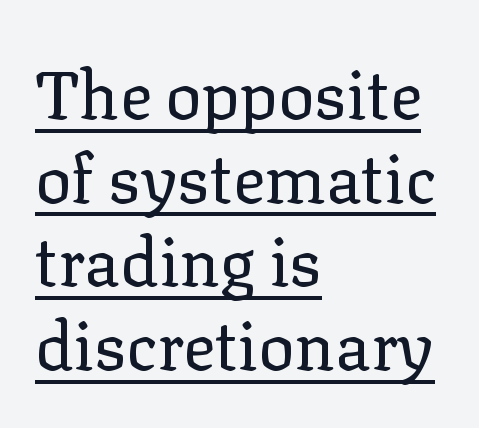
The image shows 67 px regular-weight serif type, upright; set left-aligned, normal line spacing (1.25x), normal letter spacing, underlined; low stroke contrast and a medium x-height.
